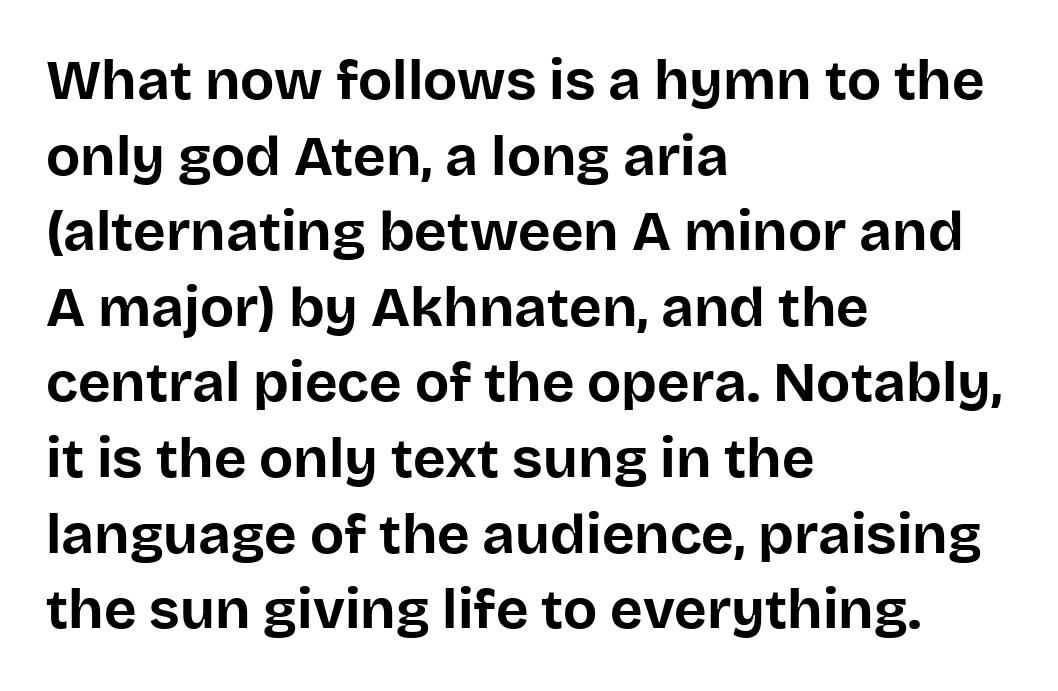
The image shows 56 px bold sans-serif type, upright; set left-aligned, normal line spacing (1.35x), normal letter spacing, not underlined; low stroke contrast and a large x-height.
